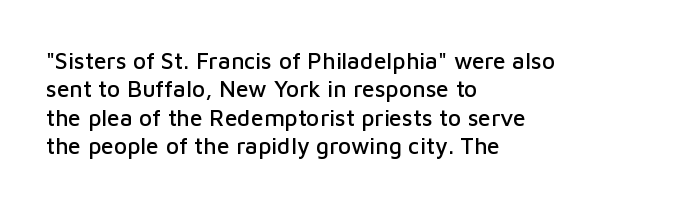
One-word summary of the alignment: left. These lines keep a tight, regular rhythm from letter to letter. Letters rest on an invisible, unmarked baseline. In terms of posture, this sample is upright.
